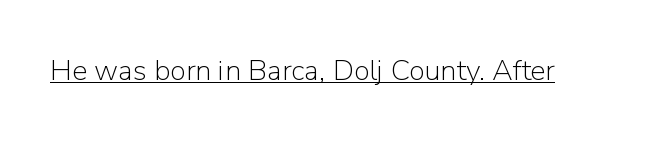
The image shows 29 px light sans-serif type, upright; set normal letter spacing, underlined; low stroke contrast and a medium x-height.
